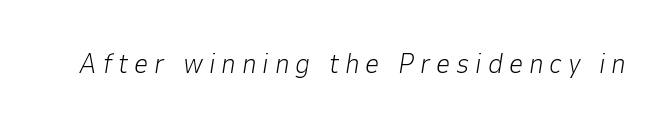
The image shows 28 px light type, italic (leaning right); set unusually wide letter spacing (+0.21 em), not underlined; low stroke contrast and a medium x-height.
